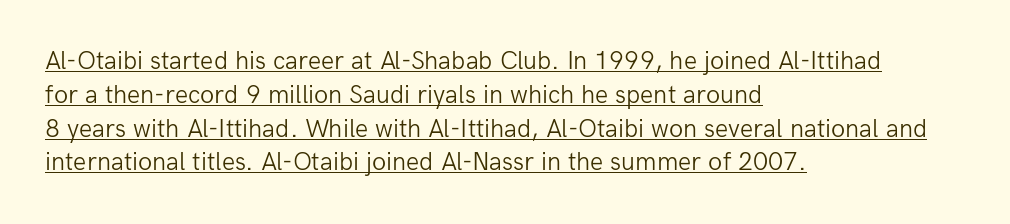
{"italic": "no", "bold": "no", "underline": "yes", "align": "left", "line_spacing": "normal", "line_spacing_ratio": 1.3, "letter_spacing": "normal", "letter_spacing_em": 0.0, "glyph_px": 26}
